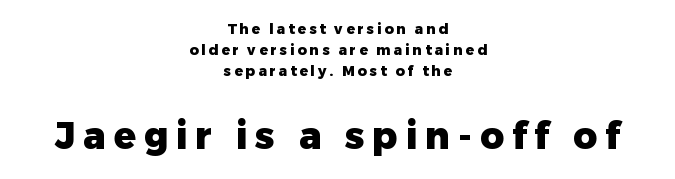
{"serif": "no", "italic": "no", "bold": "yes", "weight": "heavy", "width": "normal", "stroke_contrast": "low", "x_height": "medium", "monospaced": "no", "underline": "no", "align": "center", "line_spacing": "normal", "line_spacing_ratio": 1.5, "letter_spacing": "wide", "letter_spacing_em": 0.21, "larger_block": "second", "size_ratio": 2.64, "glyph_px": 37}
